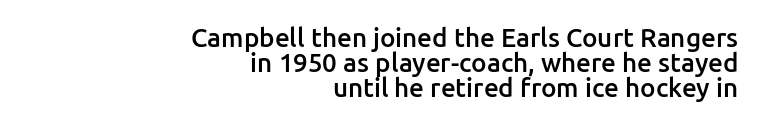
Q: Is the text bold? A: Semi-bold.
Q: Is the text italic (slanted)? A: No, it is upright.
Q: Is the text underlined? A: No.
Q: How is the paragraph aligned? A: Right-aligned.
Q: Is the spacing between letters normal or unusually wide? A: Normal.
Q: Is the spacing between lines tight, normal or loose? A: Tight.
